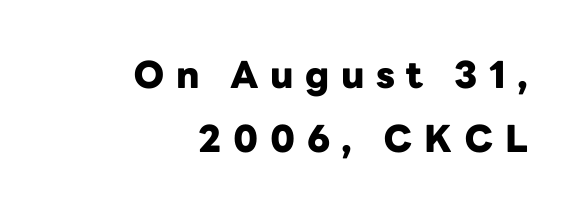
The image shows 37 px heavy sans-serif type, upright; set right-aligned, line spacing 1.74x, unusually wide letter spacing (+0.31 em), not underlined; low stroke contrast and a medium x-height.
